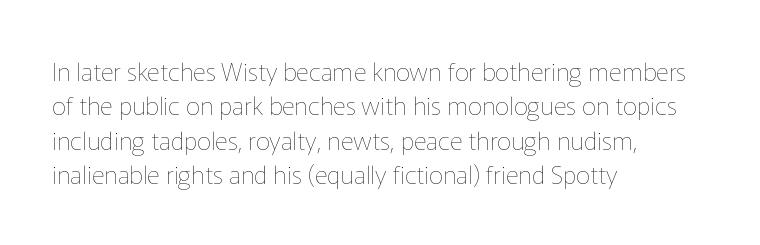
Spacing between characters is what you'd get straight out of the box. The passage shown is not underscored anywhere. The lines in this sample share a left origin and differ only in where they stop. The lines sit at an ordinary, default distance from one another. Is the type heavy? It reads as light-to-regular instead.
